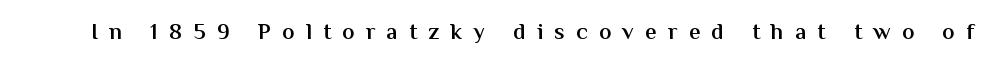
What stands out about the letter spacing? Its width — letters are far apart. This sample uses an upright cut, with every glyph sitting square on the baseline. Its strokes are somewhat broadened, the hallmark of semibold type. Descender tails drop into unmarked territory.
